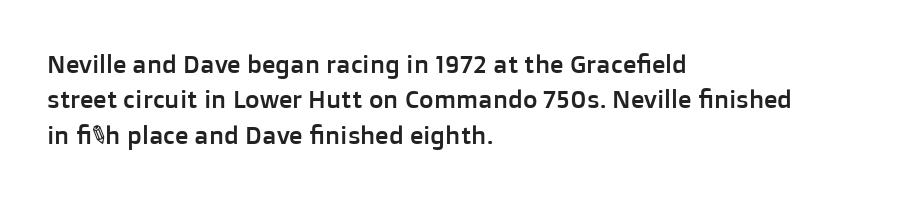
{"italic": "no", "underline": "no", "align": "left", "line_spacing": "normal", "line_spacing_ratio": 1.42, "letter_spacing": "normal", "letter_spacing_em": 0.0, "glyph_px": 25}
